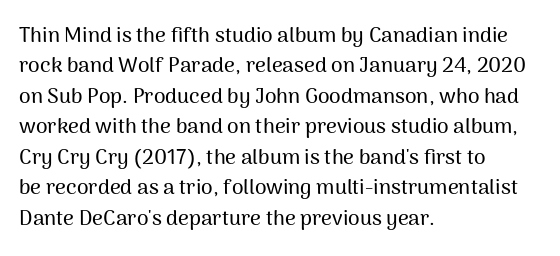
A bare baseline throughout the passage. This rendering uses left alignment, leaving the right contour irregular. Vertical strokes here are truly vertical. Glyph-to-glyph distance matches everyday printed text. If you measured baseline to baseline, you'd find a middling distance.
